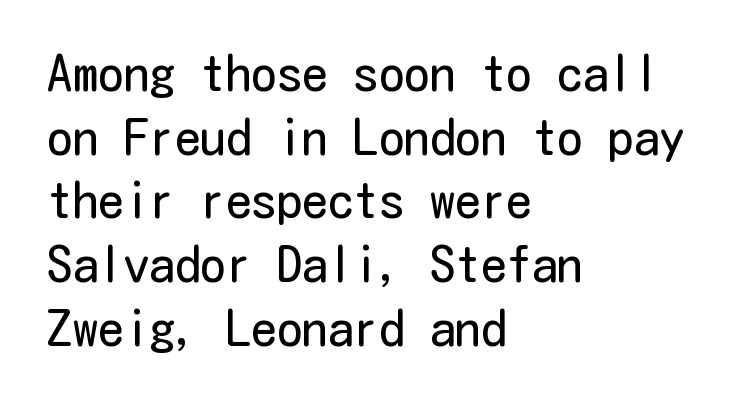
Compared with a centered layout, this one pins lines to the left instead. This sample uses an upright cut, with every glyph sitting square on the baseline. Lines of text with bare space underneath. These glyphs show unthickened strokes, regular width or finer.
